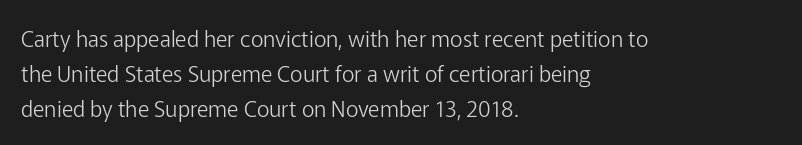
The image shows 22 px text type, upright; set left-aligned, normal line spacing (1.59x), normal letter spacing, not underlined.
